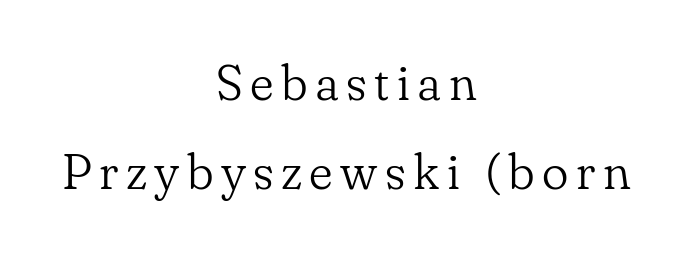
Ascenders rise straight up at ninety degrees. The baseline area is clear. The font sits on the lighter half of the weight spectrum, regular included. Proportional: the letters do not fall into vertical columns.
